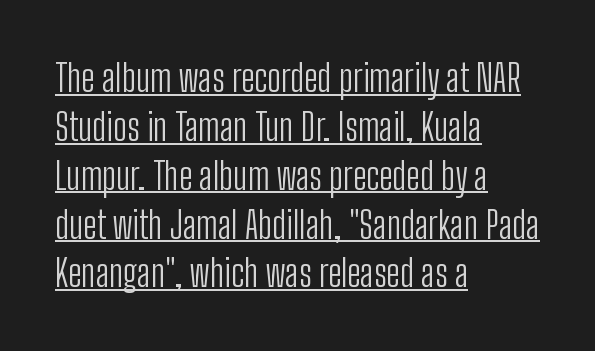
The image shows 37 px light, condensed sans-serif type, upright; set left-aligned, normal line spacing (1.32x), normal letter spacing, underlined; low stroke contrast and a medium x-height.
